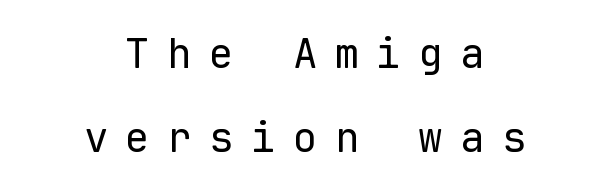
{"serif": "no", "italic": "no", "bold": "no", "weight": "regular", "width": "normal", "stroke_contrast": "low", "x_height": "medium", "monospaced": "yes", "underline": "no", "align": "center", "line_spacing": "loose", "line_spacing_ratio": 2.06, "letter_spacing": "wide", "letter_spacing_em": 0.42, "glyph_px": 41}
